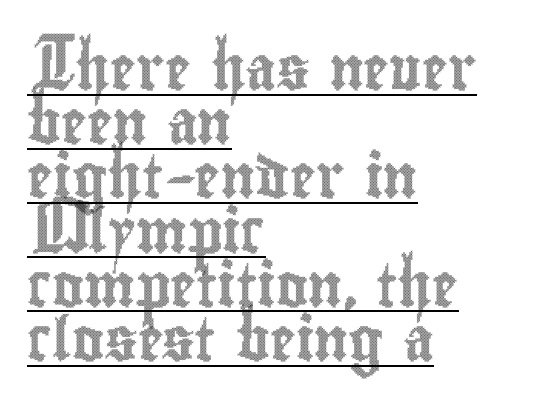
Q: Is the text italic (slanted)? A: No, it is upright.
Q: Is the text underlined? A: Yes.
Q: How is the paragraph aligned? A: Left-aligned.
Q: Is the spacing between letters normal or unusually wide? A: Normal.
Q: Is the spacing between lines tight, normal or loose? A: Normal.
Q: Width (condensed, normal, or wide)? A: Condensed.
Q: x-height? A: Small.
Q: Monospaced? A: No.
